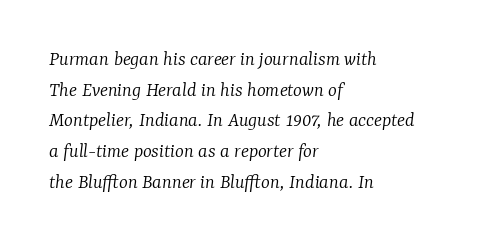
{"italic": "yes", "lean": "right", "slant_degrees": 7, "bold": "no", "underline": "no", "align": "left", "line_spacing": "normal", "line_spacing_ratio": 1.46, "letter_spacing": "normal", "letter_spacing_em": 0.0, "glyph_px": 21}
